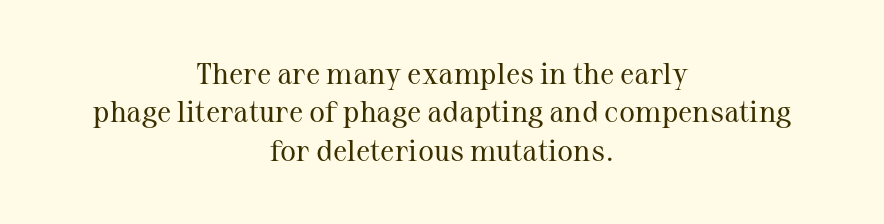
{"serif": "yes", "italic": "no", "bold": "no", "weight": "regular", "width": "normal", "stroke_contrast": "medium", "x_height": "medium", "monospaced": "no", "underline": "no", "align": "center", "line_spacing": "normal", "line_spacing_ratio": 1.28, "letter_spacing": "normal", "letter_spacing_em": 0.0, "glyph_px": 30}
